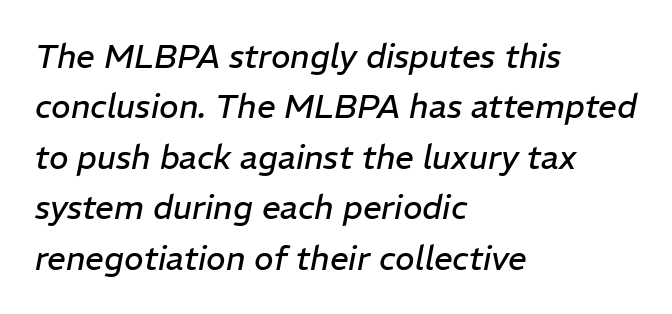
In terms of posture, this sample is oblique. Note the varied advance widths — an 'i' is clearly narrower than an 'm'. Left-aligned paragraph, ragged on the right. The letters look calm and open, with moderate or lighter stems. The passage shown has conventional tracking throughout. Rows of type keep a routine distance in the vertical direction.
